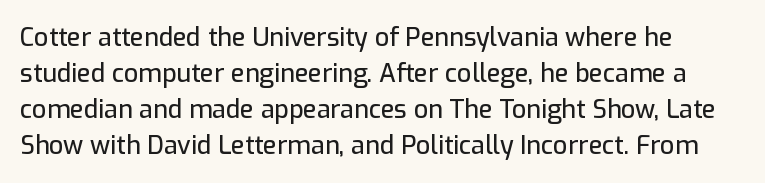
{"italic": "no", "underline": "no", "align": "left", "line_spacing": "normal", "line_spacing_ratio": 1.44, "letter_spacing": "normal", "letter_spacing_em": 0.0, "glyph_px": 25}
